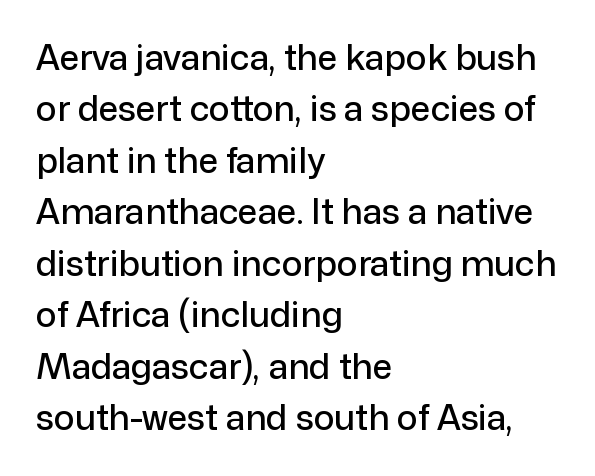
Q: Is the text italic (slanted)? A: No, it is upright.
Q: Is the typeface a serif or a sans-serif typeface? A: Sans-serif.
Q: Is the text underlined? A: No.
Q: How is the paragraph aligned? A: Left-aligned.
Q: Is the spacing between letters normal or unusually wide? A: Normal.
Q: Is the spacing between lines tight, normal or loose? A: Normal.
Q: Width (condensed, normal, or wide)? A: Normal.
Q: Stroke contrast? A: Low.
Q: x-height? A: Medium.
Q: Monospaced? A: No.
